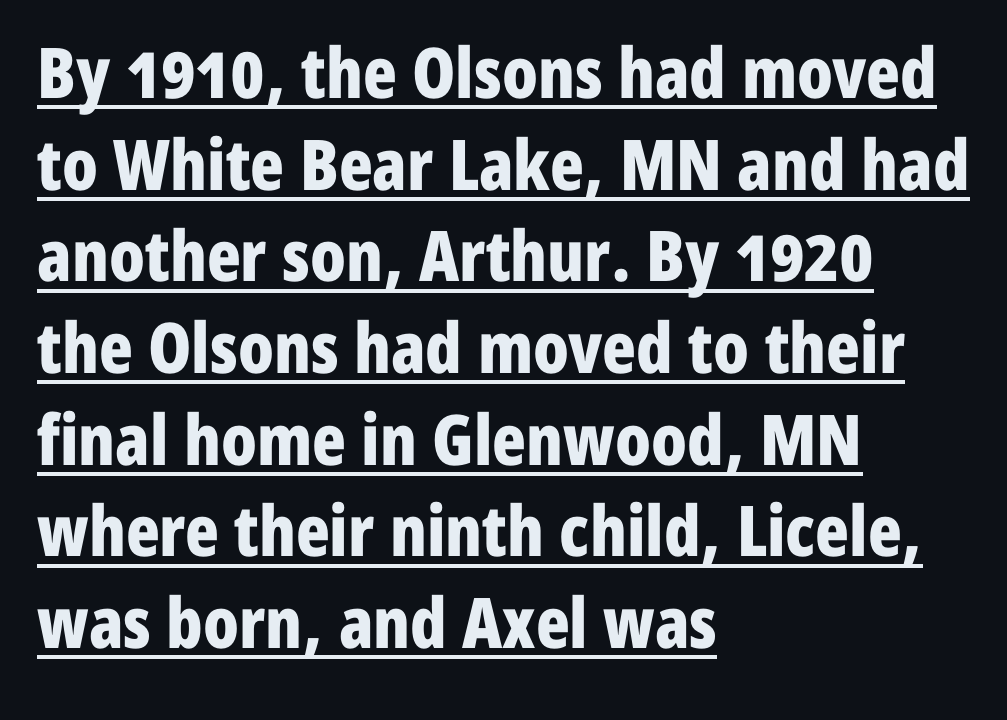
The image shows 70 px bold, condensed sans-serif type, upright; set left-aligned, normal line spacing (1.31x), normal letter spacing, underlined; low stroke contrast and a medium x-height.
